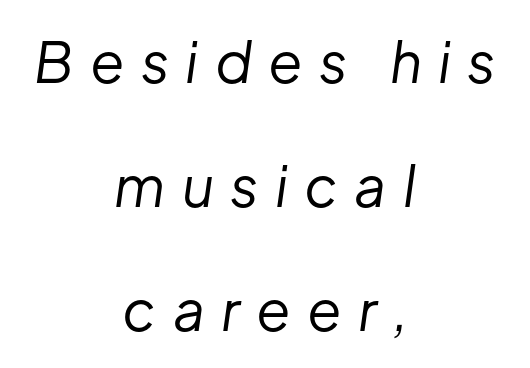
The image shows 56 px regular-weight type, italic (leaning right); set centered, loose line spacing (2.21x), unusually wide letter spacing (+0.29 em), not underlined; low stroke contrast and a medium x-height.
